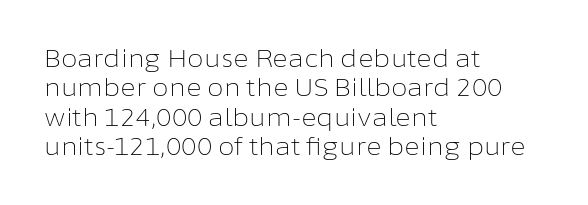
Notice how the stems are strictly vertical — no italics here. Standard letterfit; no display-style spreading of the glyphs. The space beneath each line is pristine and unruled. Counters stay open thanks to moderate or lighter strokes. A classic flush-left, rag-right setting is used for this passage.
